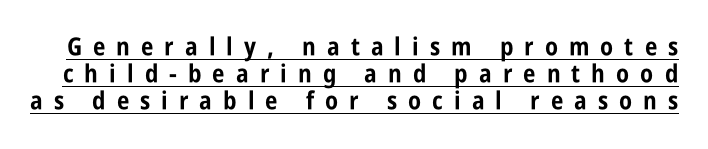
The image shows 25 px bold type, upright; set tight line spacing (1.08x), unusually wide letter spacing (+0.44 em), underlined.
